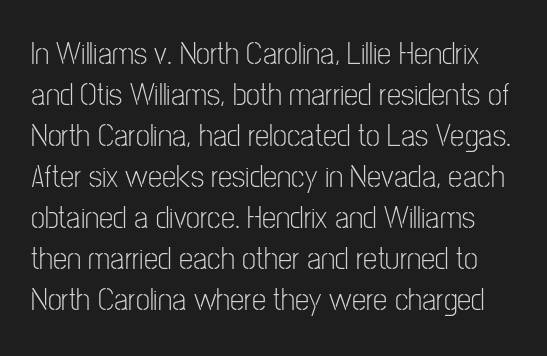
Q: Is the text bold? A: No.
Q: Is the text italic (slanted)? A: No, it is upright.
Q: Is the typeface a serif or a sans-serif typeface? A: Sans-serif.
Q: Is the text underlined? A: No.
Q: Is the spacing between letters normal or unusually wide? A: Normal.
Q: Is the spacing between lines tight, normal or loose? A: Normal.
Q: Width (condensed, normal, or wide)? A: Condensed.
Q: Stroke contrast? A: Low.
Q: x-height? A: Medium.
Q: Monospaced? A: No.
